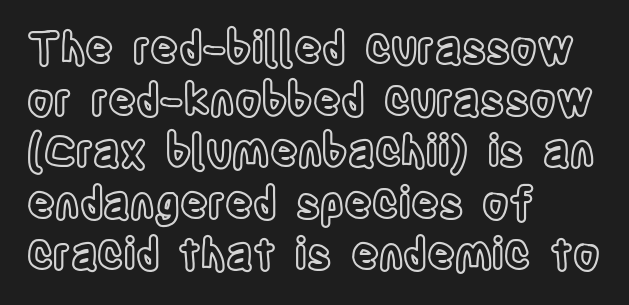
The image shows 43 px condensed type, upright; set left-aligned, line spacing 1.2x, normal letter spacing, not underlined; a large x-height.
